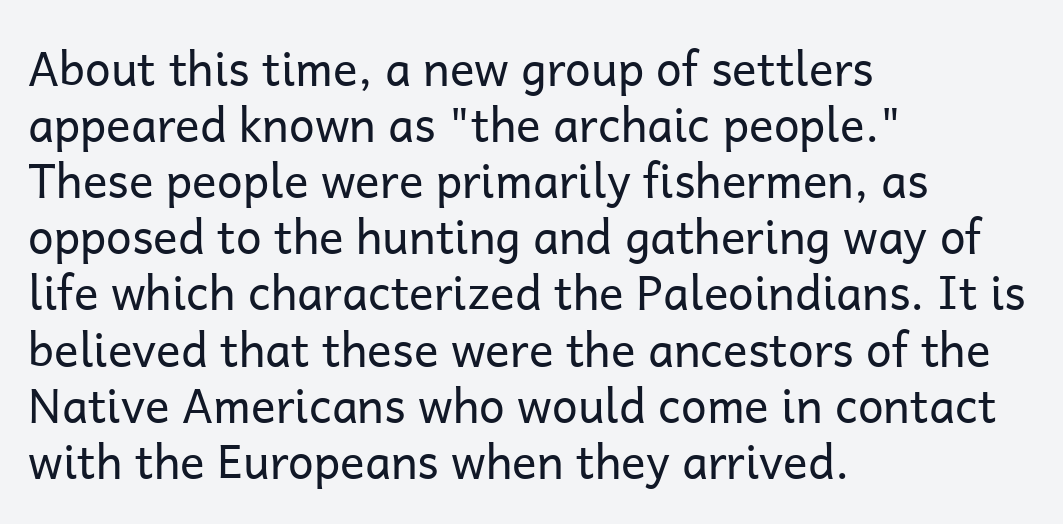
Q: Is the text bold? A: No.
Q: Is the text italic (slanted)? A: No, it is upright.
Q: Is the typeface a serif or a sans-serif typeface? A: Sans-serif.
Q: Is the text underlined? A: No.
Q: How is the paragraph aligned? A: Left-aligned.
Q: Is the spacing between letters normal or unusually wide? A: Normal.
Q: Width (condensed, normal, or wide)? A: Normal.
Q: Stroke contrast? A: Low.
Q: x-height? A: Medium.
Q: Monospaced? A: No.
